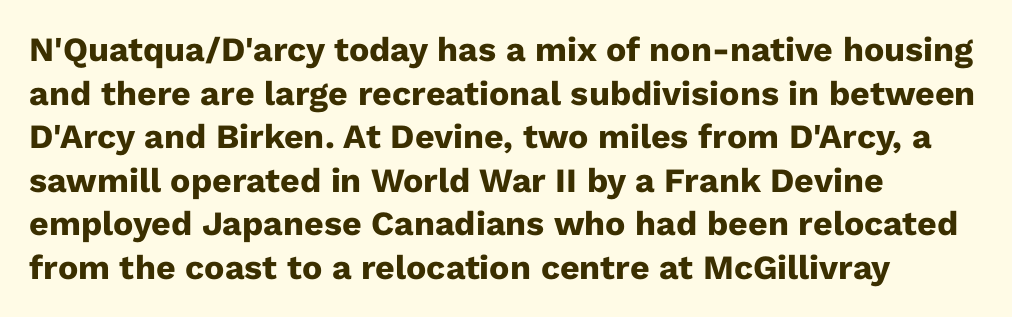
{"serif": "no", "italic": "no", "bold": "yes", "weight": "heavy", "width": "normal", "stroke_contrast": "low", "x_height": "medium", "monospaced": "no", "underline": "no", "align": "left", "line_spacing": "normal", "line_spacing_ratio": 1.28, "letter_spacing": "normal", "letter_spacing_em": 0.0, "glyph_px": 34}
